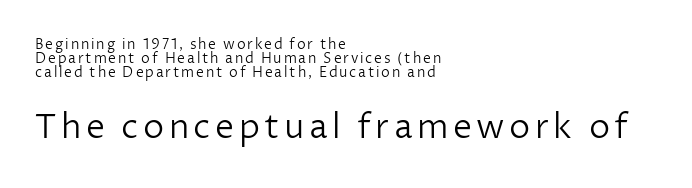
The image shows 34 px light sans-serif type, upright; set left-aligned, tight line spacing (1.0x), not underlined; the second (bottom) block is 2.43x larger; low stroke contrast and a medium x-height.
